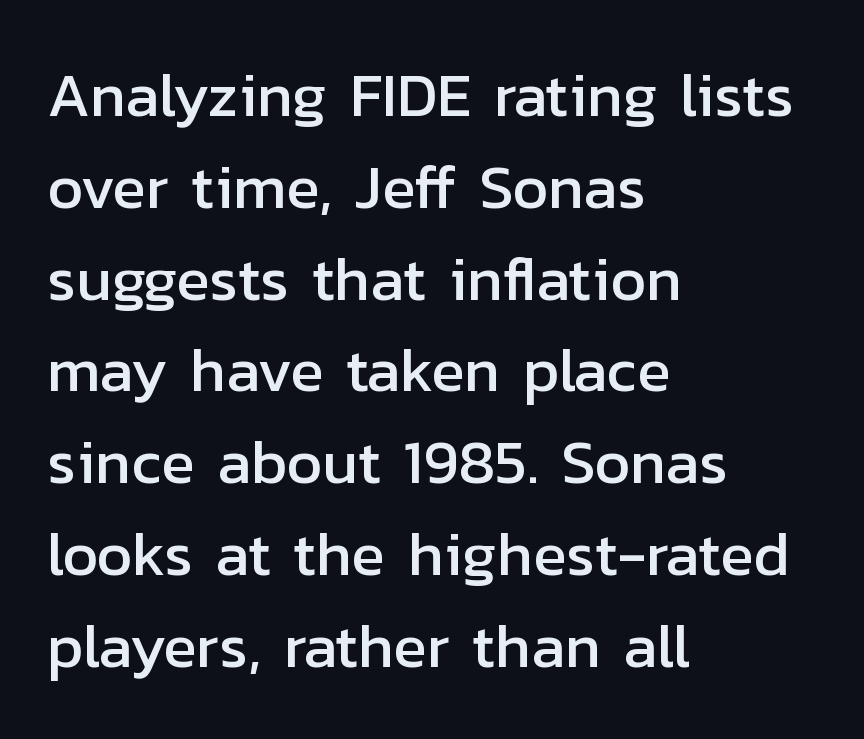
Q: Is the text italic (slanted)? A: No, it is upright.
Q: Is the typeface a serif or a sans-serif typeface? A: Sans-serif.
Q: Is the text underlined? A: No.
Q: How is the paragraph aligned? A: Left-aligned.
Q: Is the spacing between letters normal or unusually wide? A: Normal.
Q: Is the spacing between lines tight, normal or loose? A: Normal.
Q: Width (condensed, normal, or wide)? A: Normal.
Q: Stroke contrast? A: Low.
Q: x-height? A: Medium.
Q: Monospaced? A: No.
